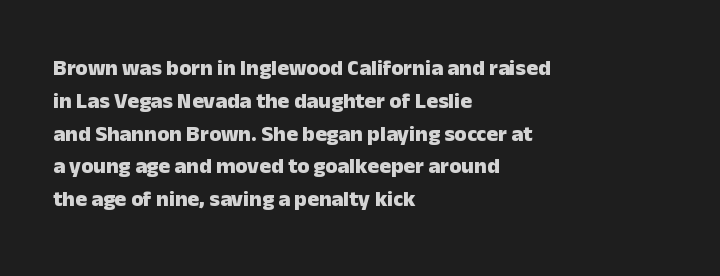
Q: Is the text bold? A: Yes.
Q: Is the text italic (slanted)? A: No, it is upright.
Q: Is the text underlined? A: No.
Q: How is the paragraph aligned? A: Left-aligned.
Q: Is the spacing between letters normal or unusually wide? A: Normal.
Q: Is the spacing between lines tight, normal or loose? A: Normal.
